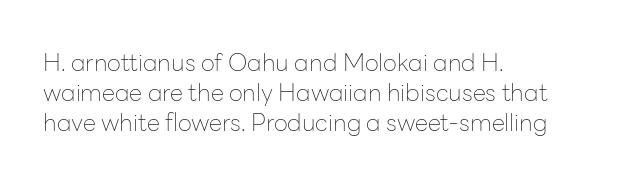
The image shows 24 px text type, upright; set left-aligned, normal line spacing (1.26x), normal letter spacing, not underlined.
